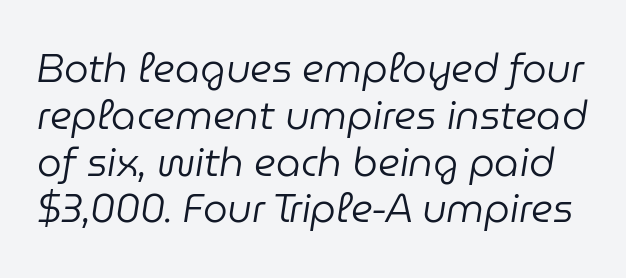
The image shows 39 px regular-weight type, italic (leaning right); set line spacing 1.2x, normal letter spacing, not underlined; low stroke contrast and a medium x-height.
